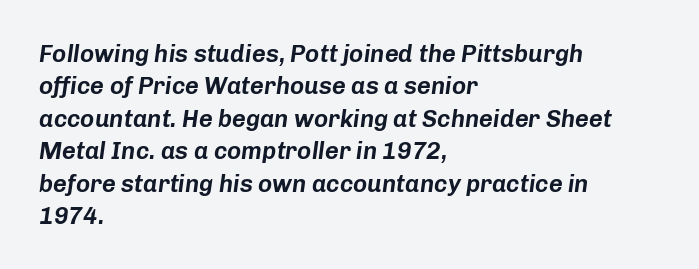
Q: Is the text italic (slanted)? A: Yes, it leans right by about 8 degrees.
Q: Is the text underlined? A: No.
Q: How is the paragraph aligned? A: Left-aligned.
Q: Is the spacing between letters normal or unusually wide? A: Normal.
Q: Is the spacing between lines tight, normal or loose? A: Normal.
